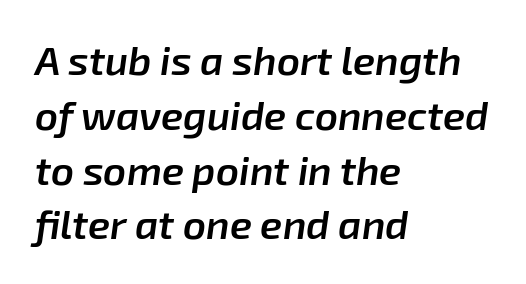
Standard letterfit; no display-style spreading of the glyphs. Proportional: the letters do not fall into vertical columns. This sample uses an oblique cut, with every glyph tilted off the vertical. Leading: standard. The characters look somewhat weighty, a semibold short of true bold. Caption: multi-line text, flush left, ragged right.
